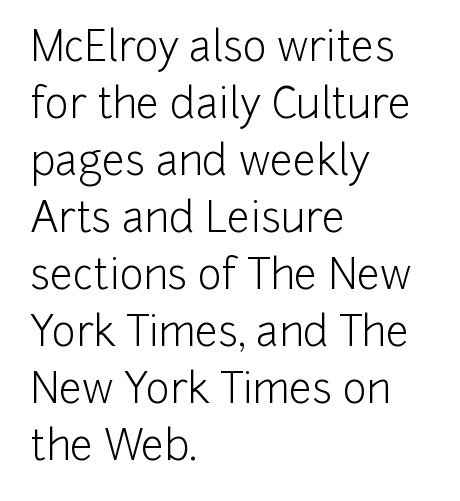
{"serif": "no", "italic": "no", "bold": "no", "weight": "light", "width": "normal", "stroke_contrast": "low", "x_height": "medium", "monospaced": "no", "underline": "no", "align": "left", "line_spacing": "normal", "line_spacing_ratio": 1.39, "letter_spacing": "normal", "letter_spacing_em": 0.0, "glyph_px": 41}
